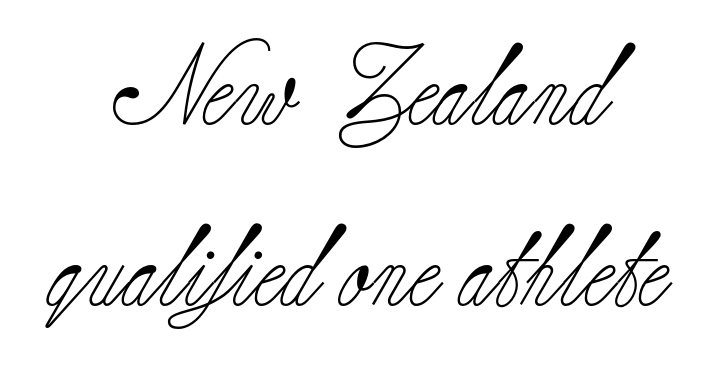
Q: Is the text bold? A: No.
Q: Is the text italic (slanted)? A: Yes.
Q: Is the typeface a serif or a sans-serif typeface? A: Serif.
Q: Is the text underlined? A: No.
Q: How is the paragraph aligned? A: Centered.
Q: Is the spacing between letters normal or unusually wide? A: Normal.
Q: Is the spacing between lines tight, normal or loose? A: Loose.
Q: Width (condensed, normal, or wide)? A: Normal.
Q: Stroke contrast? A: Low.
Q: x-height? A: Small.
Q: Monospaced? A: No.
